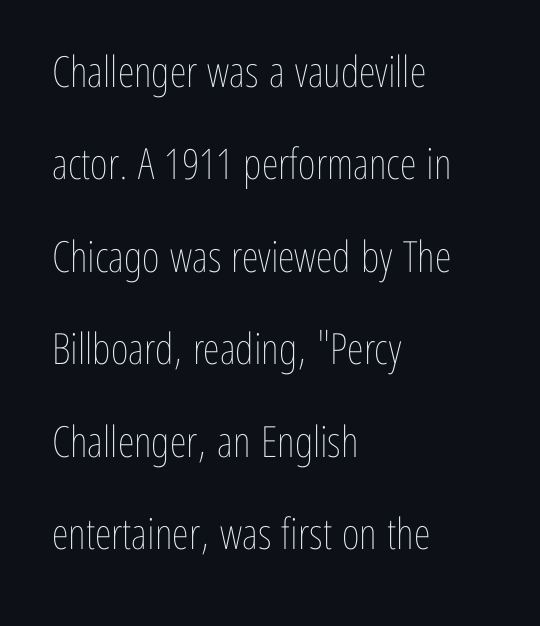
Horizontal alignment here is leftward, the default for most running prose. The typeface has the unassuming heft of standard copy or less. Default kerning and tracking; the words read as compact shapes. Summary of vertical rhythm: relaxed, with wide interline spacing. Beneath every word, the page is bare.
